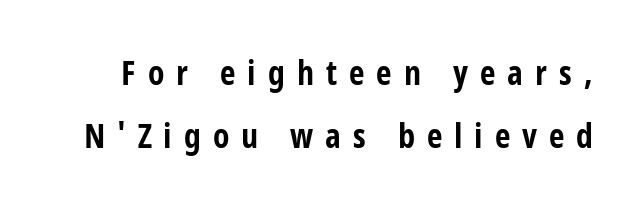
Q: Is the text bold? A: Yes.
Q: Is the text italic (slanted)? A: No, it is upright.
Q: Is the typeface a serif or a sans-serif typeface? A: Sans-serif.
Q: Is the text underlined? A: No.
Q: Is the spacing between letters normal or unusually wide? A: Unusually wide.
Q: Width (condensed, normal, or wide)? A: Condensed.
Q: Stroke contrast? A: Low.
Q: x-height? A: Large.
Q: Monospaced? A: No.
